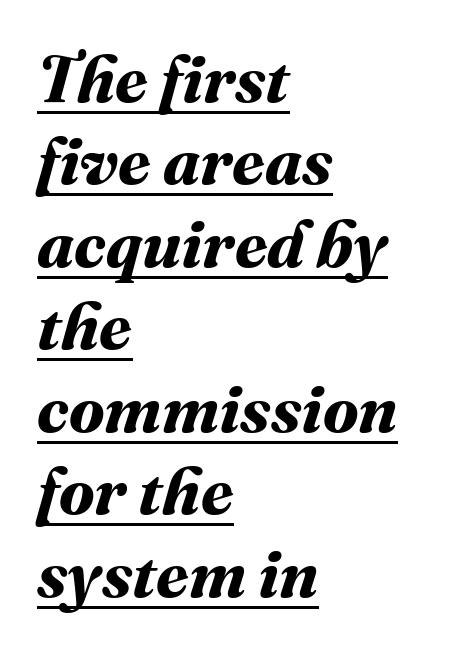
A typesetter would call this proportional, since set widths differ per character. Does the leading feel generous? No, just average. This rendering features underlined lettering. The lines in this sample share a left origin and differ only in where they stop. Short note: letters normally spaced. The strokes are fattened all the way to bold.
